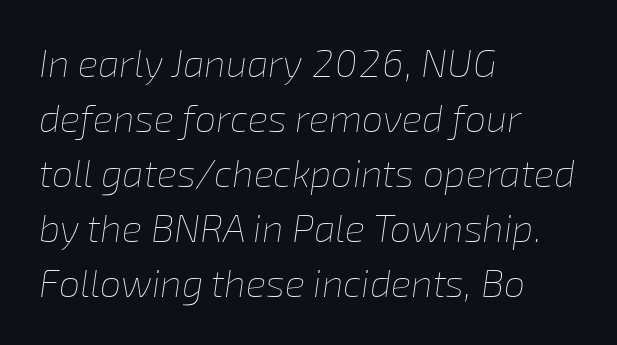
The image shows 38 px thin type, italic (leaning right); set left-aligned, normal line spacing (1.45x), normal letter spacing, not underlined; low stroke contrast and a medium x-height.
